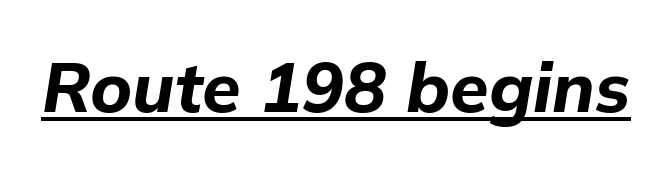
The image shows 70 px bold type, italic (leaning right); set normal letter spacing, underlined; low stroke contrast and a medium x-height.
